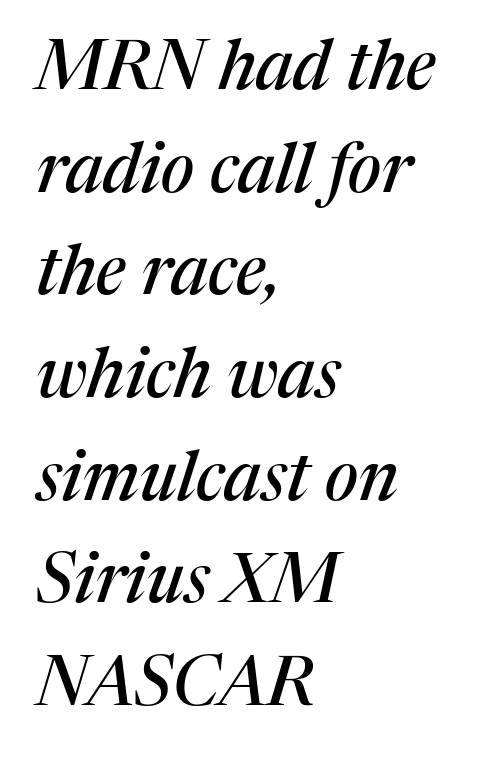
{"serif": "yes", "italic": "yes", "lean": "right", "slant_degrees": 17, "width": "normal", "stroke_contrast": "medium", "x_height": "medium", "monospaced": "no", "underline": "no", "align": "left", "line_spacing": "normal", "line_spacing_ratio": 1.51, "letter_spacing": "normal", "letter_spacing_em": 0.0, "glyph_px": 68}
